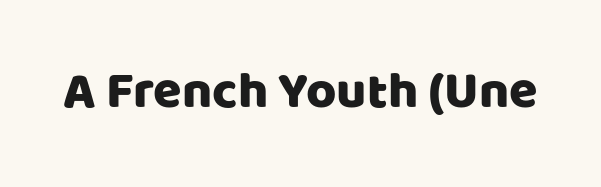
Note the varied advance widths — an 'i' is clearly narrower than an 'm'. Ascenders rise straight up at ninety degrees. Anything drawn beneath the words? Only blank space. Note: no serifs on the glyphs.
